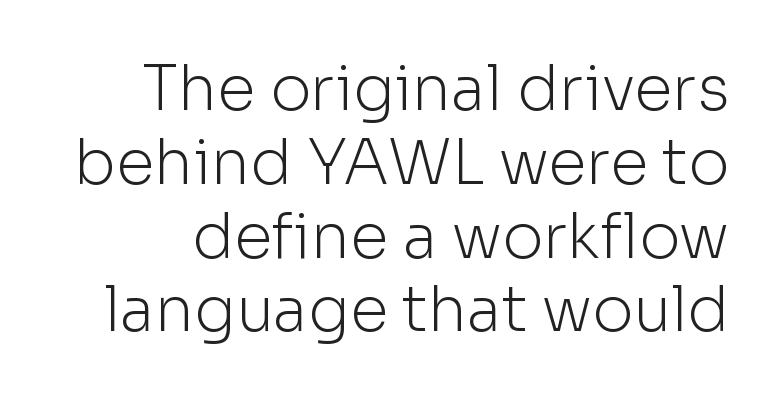
The strokes carry an ordinary text weight at most. Examine the stroke ends and you'll find no serifs. Think of a printed novel: that variable character pitch is what you see here. Here the glyphs are tracked normally, forming tight word shapes. Rendered with straight, roman letterforms.
